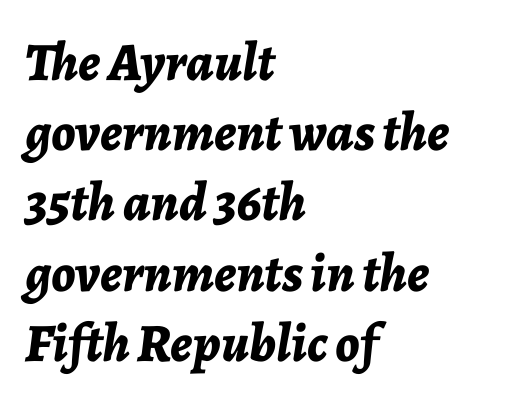
Q: Is the text bold? A: Yes.
Q: Is the text italic (slanted)? A: Yes, it leans right by about 7 degrees.
Q: Is the text underlined? A: No.
Q: How is the paragraph aligned? A: Left-aligned.
Q: Is the spacing between letters normal or unusually wide? A: Normal.
Q: Is the spacing between lines tight, normal or loose? A: Normal.
Q: Width (condensed, normal, or wide)? A: Normal.
Q: Stroke contrast? A: Low.
Q: x-height? A: Medium.
Q: Monospaced? A: No.
